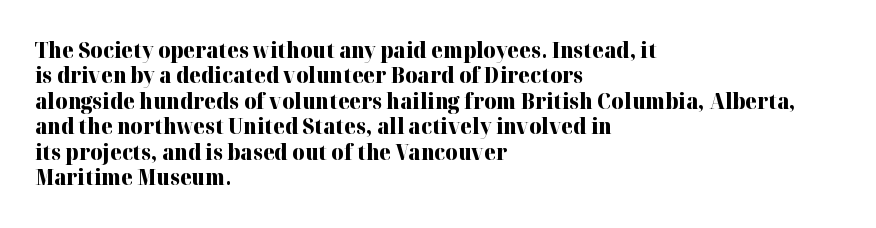
The image shows 21 px bold type, upright; set left-aligned, line spacing 1.21x, normal letter spacing, not underlined.
